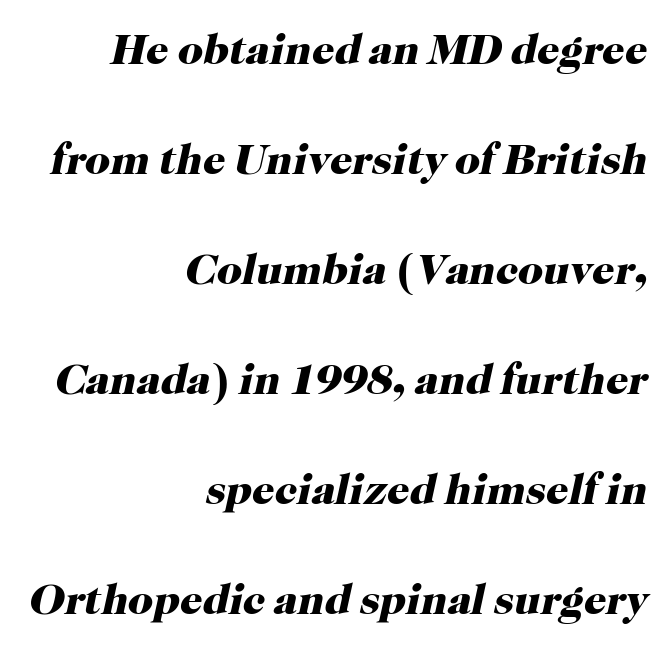
{"serif": "yes", "italic": "yes", "lean": "right", "slant_degrees": 12, "bold": "yes", "weight": "heavy", "width": "normal", "stroke_contrast": "high", "x_height": "medium", "monospaced": "no", "underline": "no", "align": "right", "line_spacing": "loose", "line_spacing_ratio": 2.5, "letter_spacing": "normal", "letter_spacing_em": 0.0, "glyph_px": 44}
